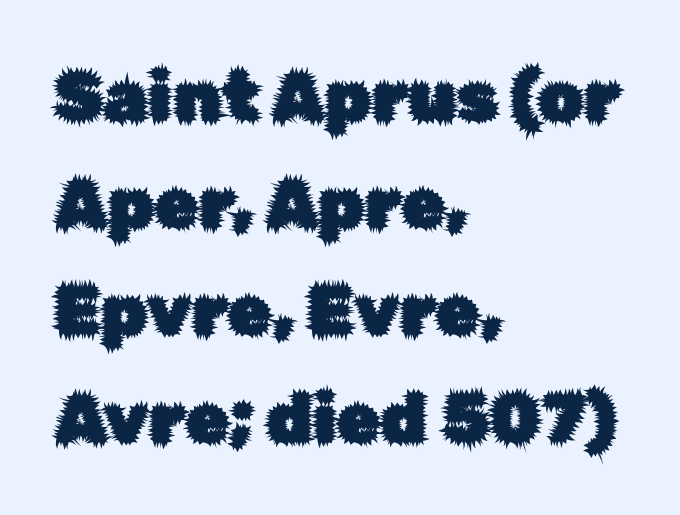
{"serif": "no", "italic": "no", "width": "normal", "stroke_contrast": "low", "x_height": "medium", "monospaced": "no", "underline": "no", "align": "left", "line_spacing": "normal", "line_spacing_ratio": 1.51, "letter_spacing": "normal", "letter_spacing_em": 0.0, "glyph_px": 71}
